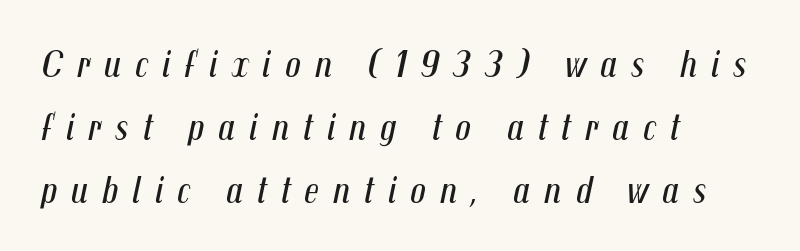
The image shows 39 px regular-weight, condensed type, italic (leaning right); set left-aligned, normal line spacing (1.61x), unusually wide letter spacing (+0.35 em), not underlined; medium stroke contrast and a medium x-height.
